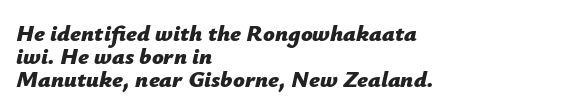
Q: Is the text bold? A: Yes.
Q: Is the text italic (slanted)? A: Yes, it leans right by about 12 degrees.
Q: Is the text underlined? A: No.
Q: How is the paragraph aligned? A: Left-aligned.
Q: Is the spacing between letters normal or unusually wide? A: Normal.
Q: Is the spacing between lines tight, normal or loose? A: Tight.
